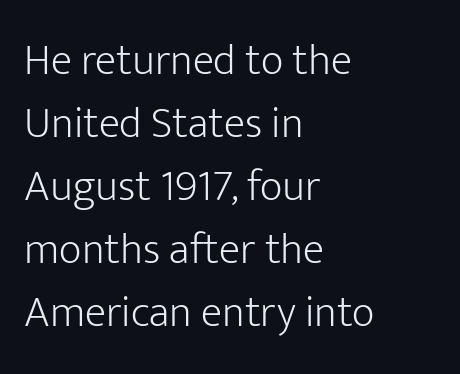
The image shows 44 px light sans-serif type, upright; set left-aligned, normal line spacing (1.43x), normal letter spacing, not underlined; low stroke contrast and a medium x-height.
